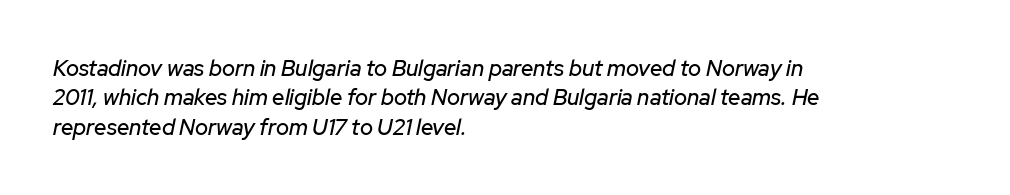
The image shows 22 px text type, italic (leaning right); set left-aligned, normal line spacing (1.33x), normal letter spacing, not underlined.
